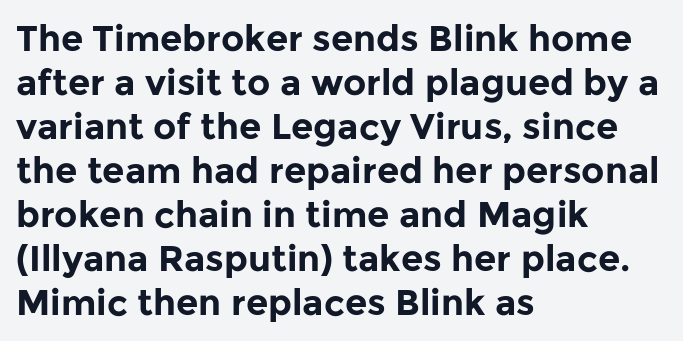
Every letter is thick-stroked: bold, no question. Visually the block forms a straight wall on the left and a jagged coastline on the right. Posture: vertical. The passage shown is typed in a proportional face where columns would drift. Look at the tracking — it's just the regular setting, nothing added.
